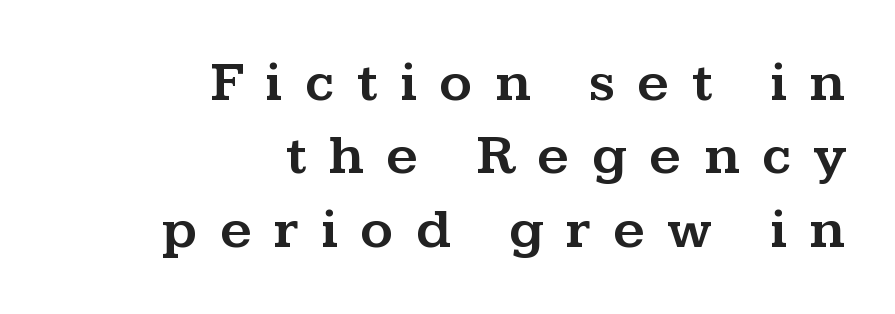
{"serif": "yes", "italic": "no", "width": "wide", "stroke_contrast": "medium", "x_height": "medium", "monospaced": "no", "underline": "no", "align": "right", "line_spacing": "normal", "line_spacing_ratio": 1.31, "letter_spacing": "wide", "letter_spacing_em": 0.4, "glyph_px": 56}
